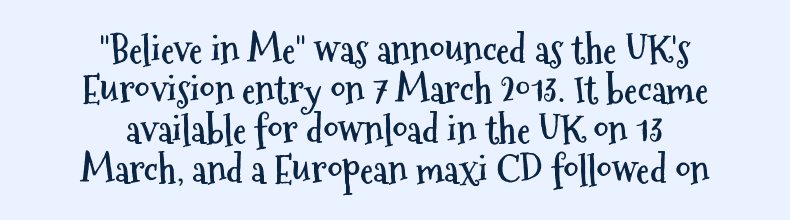
{"serif": "no", "italic": "no", "bold": "yes", "weight": "semibold", "width": "condensed", "stroke_contrast": "medium", "x_height": "medium", "monospaced": "no", "underline": "no", "align": "center", "line_spacing": "tight", "line_spacing_ratio": 1.05, "letter_spacing": "normal", "letter_spacing_em": 0.0, "glyph_px": 38}
